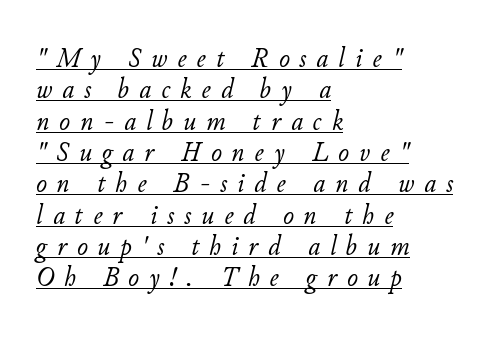
The image shows 29 px light type, italic (leaning right); set left-aligned, tight line spacing (1.08x), unusually wide letter spacing (+0.35 em), underlined; low stroke contrast and a small x-height.
